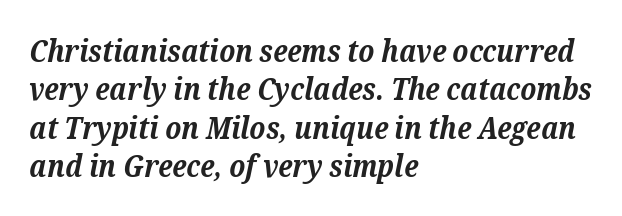
Q: Is the text bold? A: Yes.
Q: Is the text italic (slanted)? A: Yes, it leans right by about 12 degrees.
Q: Is the typeface a serif or a sans-serif typeface? A: Serif.
Q: Is the text underlined? A: No.
Q: How is the paragraph aligned? A: Left-aligned.
Q: Is the spacing between letters normal or unusually wide? A: Normal.
Q: Is the spacing between lines tight, normal or loose? A: Normal.
Q: Width (condensed, normal, or wide)? A: Normal.
Q: Stroke contrast? A: Medium.
Q: x-height? A: Medium.
Q: Monospaced? A: No.
